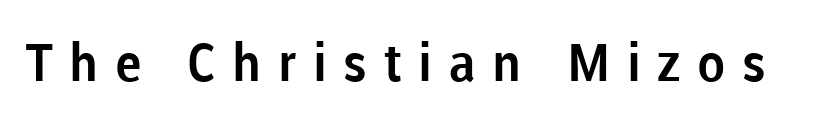
{"serif": "no", "italic": "no", "width": "normal", "stroke_contrast": "low", "x_height": "medium", "monospaced": "no", "underline": "no", "letter_spacing": "wide", "letter_spacing_em": 0.32, "glyph_px": 52}
